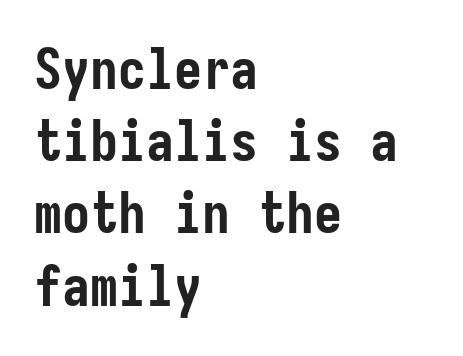
{"serif": "no", "italic": "no", "bold": "yes", "weight": "semibold", "width": "condensed", "stroke_contrast": "low", "x_height": "medium", "underline": "no", "align": "left", "line_spacing": "normal", "line_spacing_ratio": 1.29, "letter_spacing": "normal", "letter_spacing_em": 0.0, "glyph_px": 56}
